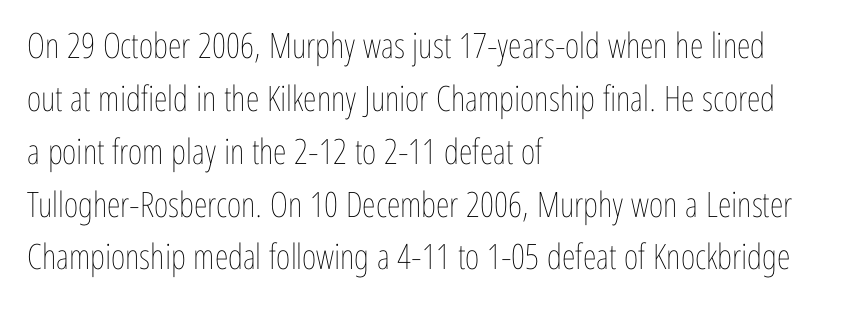
The image shows 35 px thin, condensed type, upright; set left-aligned, normal line spacing (1.51x), normal letter spacing, not underlined; low stroke contrast and a medium x-height.
